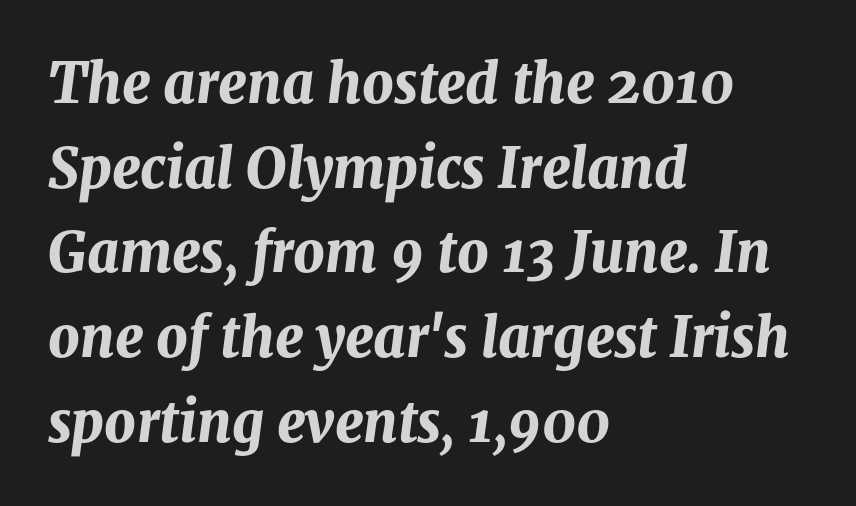
Q: Is the text bold? A: Yes.
Q: Is the text italic (slanted)? A: Yes, it leans right by about 8 degrees.
Q: Is the text underlined? A: No.
Q: How is the paragraph aligned? A: Left-aligned.
Q: Is the spacing between letters normal or unusually wide? A: Normal.
Q: Is the spacing between lines tight, normal or loose? A: Normal.
Q: Width (condensed, normal, or wide)? A: Normal.
Q: Stroke contrast? A: Medium.
Q: x-height? A: Medium.
Q: Monospaced? A: No.
